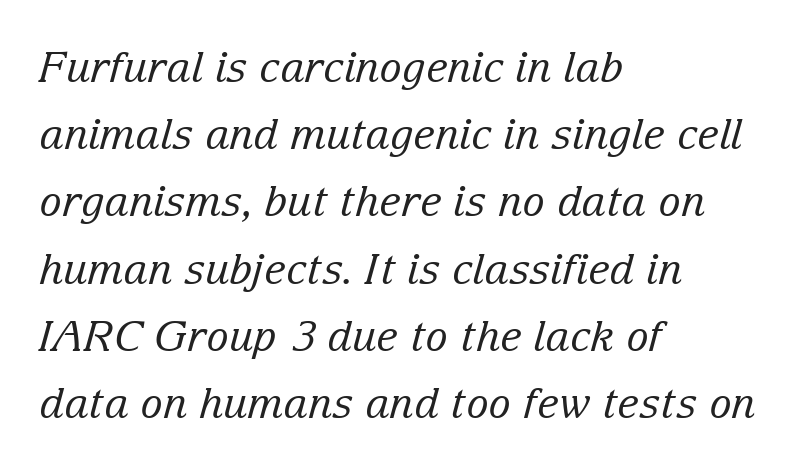
{"serif": "yes", "italic": "yes", "lean": "right", "slant_degrees": 15, "bold": "no", "weight": "regular", "width": "normal", "stroke_contrast": "low", "x_height": "medium", "monospaced": "no", "underline": "no", "align": "left", "line_spacing": "normal", "line_spacing_ratio": 1.6, "letter_spacing": "normal", "letter_spacing_em": 0.0, "glyph_px": 42}
